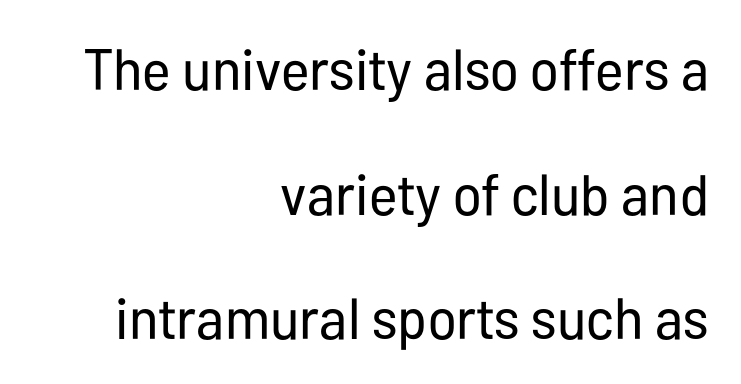
Q: Is the text bold? A: No.
Q: Is the text italic (slanted)? A: No, it is upright.
Q: Is the typeface a serif or a sans-serif typeface? A: Sans-serif.
Q: Is the text underlined? A: No.
Q: How is the paragraph aligned? A: Right-aligned.
Q: Is the spacing between letters normal or unusually wide? A: Normal.
Q: Is the spacing between lines tight, normal or loose? A: Loose.
Q: Width (condensed, normal, or wide)? A: Condensed.
Q: Stroke contrast? A: Low.
Q: x-height? A: Medium.
Q: Monospaced? A: No.
